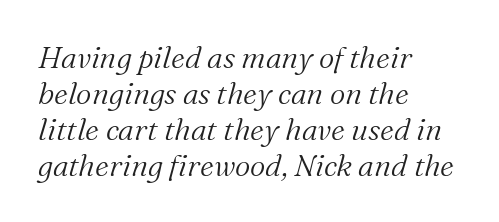
Q: Is the text bold? A: No.
Q: Is the text italic (slanted)? A: Yes, it leans right by about 16 degrees.
Q: Is the typeface a serif or a sans-serif typeface? A: Serif.
Q: Is the text underlined? A: No.
Q: How is the paragraph aligned? A: Left-aligned.
Q: Is the spacing between letters normal or unusually wide? A: Normal.
Q: Width (condensed, normal, or wide)? A: Normal.
Q: Stroke contrast? A: Medium.
Q: x-height? A: Medium.
Q: Monospaced? A: No.
